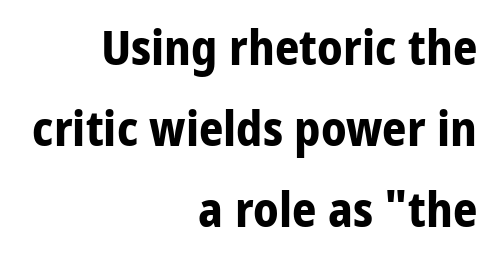
Q: Is the text bold? A: Yes.
Q: Is the text italic (slanted)? A: No, it is upright.
Q: Is the typeface a serif or a sans-serif typeface? A: Sans-serif.
Q: Is the text underlined? A: No.
Q: How is the paragraph aligned? A: Right-aligned.
Q: Is the spacing between letters normal or unusually wide? A: Normal.
Q: Is the spacing between lines tight, normal or loose? A: Normal.
Q: Width (condensed, normal, or wide)? A: Normal.
Q: Stroke contrast? A: Low.
Q: x-height? A: Medium.
Q: Monospaced? A: No.
